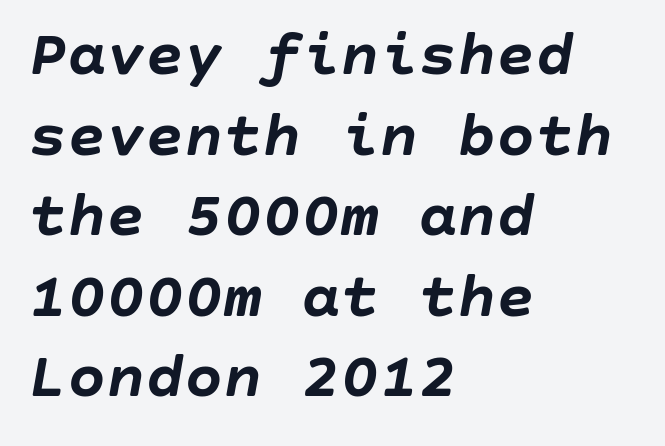
{"italic": "yes", "lean": "right", "slant_degrees": 10, "bold": "yes", "weight": "semibold", "width": "normal", "stroke_contrast": "low", "x_height": "large", "underline": "no", "align": "left", "line_spacing_ratio": 1.24, "letter_spacing": "normal", "letter_spacing_em": 0.0, "glyph_px": 65}
